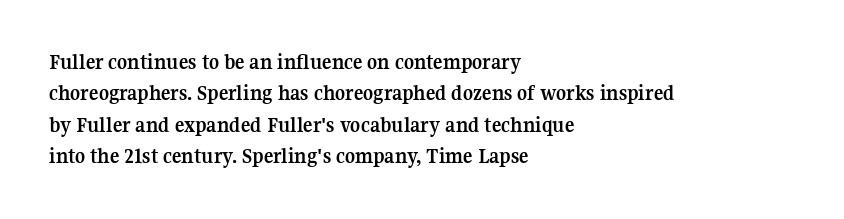
{"italic": "no", "bold": "yes", "underline": "no", "align": "left", "line_spacing": "normal", "line_spacing_ratio": 1.43, "letter_spacing": "normal", "letter_spacing_em": 0.0, "glyph_px": 22}
